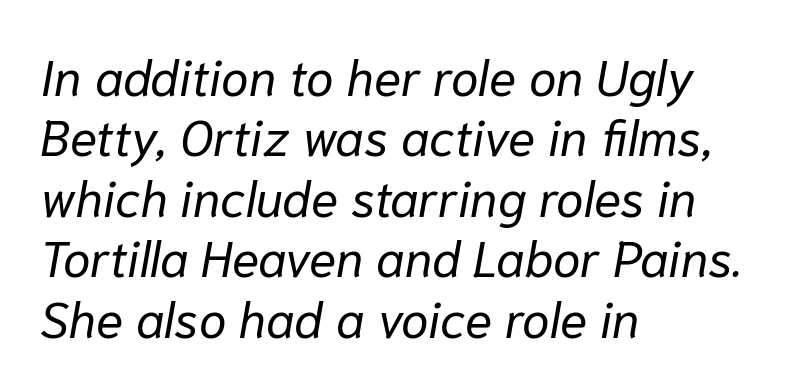
Q: Is the text bold? A: No.
Q: Is the text italic (slanted)? A: Yes, it leans right by about 10 degrees.
Q: Is the text underlined? A: No.
Q: How is the paragraph aligned? A: Left-aligned.
Q: Is the spacing between letters normal or unusually wide? A: Normal.
Q: Width (condensed, normal, or wide)? A: Normal.
Q: Stroke contrast? A: Low.
Q: x-height? A: Medium.
Q: Monospaced? A: No.
